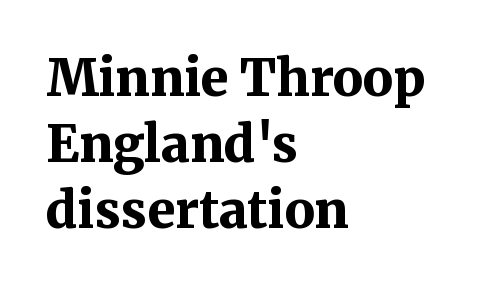
Strokes here are thick enough to call this a true bold. No extra tracking has been applied to these lines. One-word summary of the alignment: left. In terms of posture, this sample is upright.
